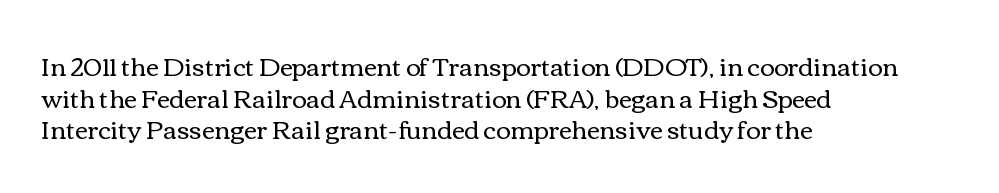
The image shows 25 px text type, upright; set left-aligned, normal line spacing (1.27x), normal letter spacing, not underlined.
